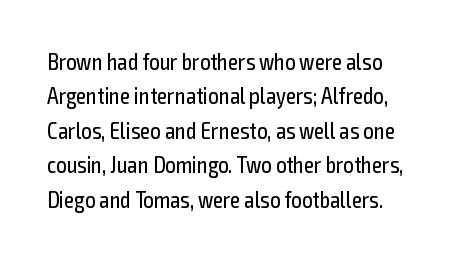
Rendered with straight, roman letterforms. Normally led — the rows are evenly, conventionally spaced. The weight tops out at a normal text grade. The line texture is even and compact thanks to regular tracking. Letters rest on an invisible, unmarked baseline.
